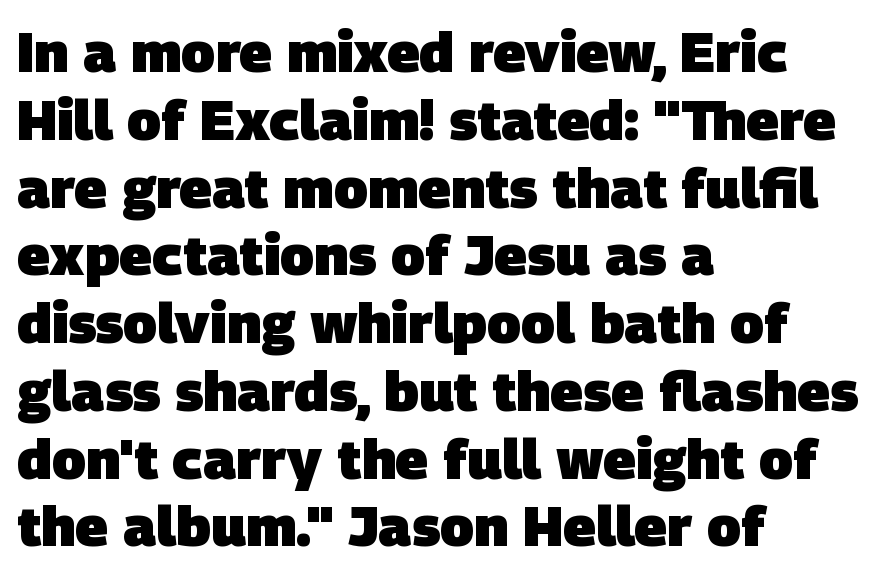
Q: Is the text bold? A: Yes.
Q: Is the typeface a serif or a sans-serif typeface? A: Sans-serif.
Q: Is the text underlined? A: No.
Q: How is the paragraph aligned? A: Left-aligned.
Q: Is the spacing between letters normal or unusually wide? A: Normal.
Q: Width (condensed, normal, or wide)? A: Normal.
Q: Stroke contrast? A: Low.
Q: x-height? A: Large.
Q: Monospaced? A: No.
